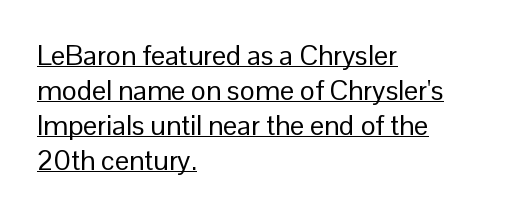
The image shows 28 px regular-weight sans-serif type, upright; set left-aligned, normal line spacing (1.25x), normal letter spacing, underlined; low stroke contrast and a medium x-height.
